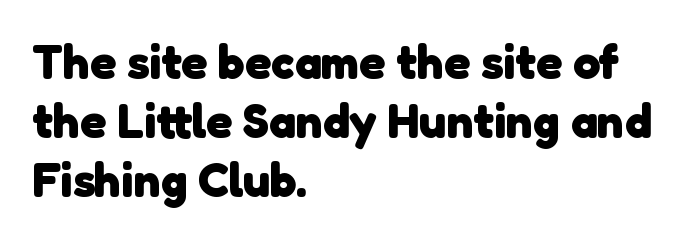
Q: Is the text bold? A: Yes.
Q: Is the typeface a serif or a sans-serif typeface? A: Sans-serif.
Q: Is the text underlined? A: No.
Q: How is the paragraph aligned? A: Left-aligned.
Q: Is the spacing between letters normal or unusually wide? A: Normal.
Q: Width (condensed, normal, or wide)? A: Normal.
Q: Stroke contrast? A: Low.
Q: x-height? A: Medium.
Q: Monospaced? A: No.
